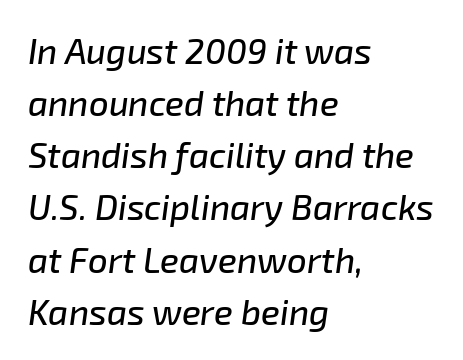
The image shows 35 px text type, italic (leaning right); set left-aligned, normal line spacing (1.49x), normal letter spacing, not underlined; low stroke contrast and a medium x-height.
